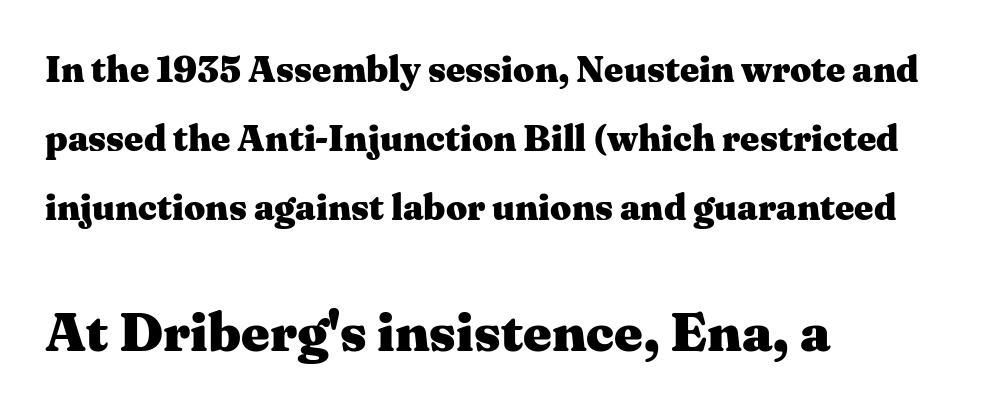
Q: Is the text bold? A: Yes.
Q: Is the text italic (slanted)? A: No, it is upright.
Q: Is the typeface a serif or a sans-serif typeface? A: Serif.
Q: Is the text underlined? A: No.
Q: How is the paragraph aligned? A: Left-aligned.
Q: Is the spacing between letters normal or unusually wide? A: Normal.
Q: Which block of text is set in a larger size, the first (top) or the second (bottom)? A: The second (bottom) one.
Q: Width (condensed, normal, or wide)? A: Wide.
Q: Stroke contrast? A: Medium.
Q: x-height? A: Medium.
Q: Monospaced? A: No.
